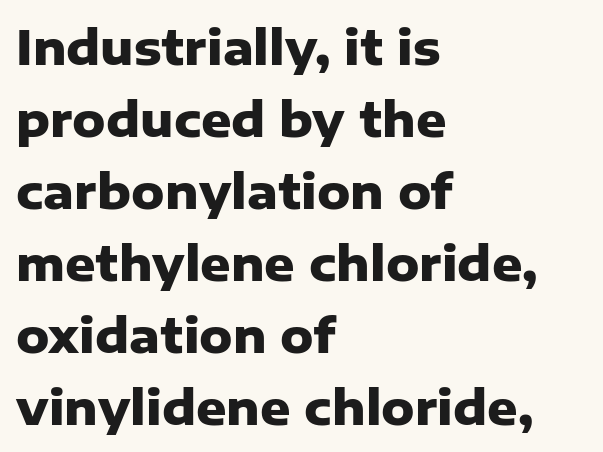
The vertical gap from one line to the next is medium. Check where the strokes stop: nothing finishes them off — pure sans. Is the block centered? No — it sits flush against the left margin. A bare baseline throughout the passage. Spacing verdict: proportional, widths tailored to each character. What weight is shown? A full bold with thick strokes.
